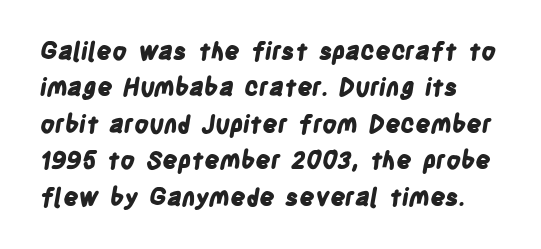
The image shows 24 px bold type; set normal line spacing (1.52x), normal letter spacing, not underlined.
